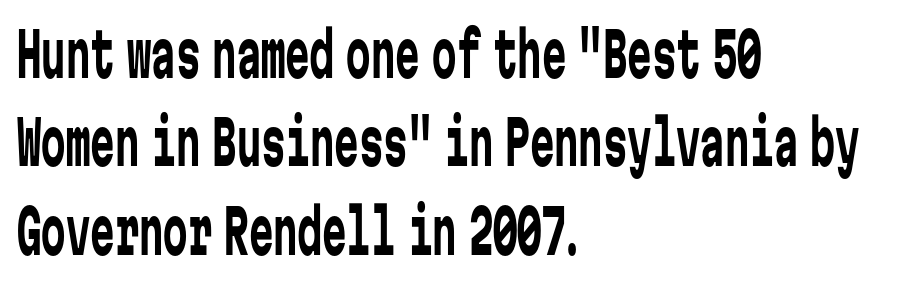
Standard letterfit; no display-style spreading of the glyphs. A typesetter would label this face a sans. The typography opts for an upright posture over an oblique one. Monospaced: the letters line up in strict vertical columns. The font is comparable to plain body text, perhaps lighter.
